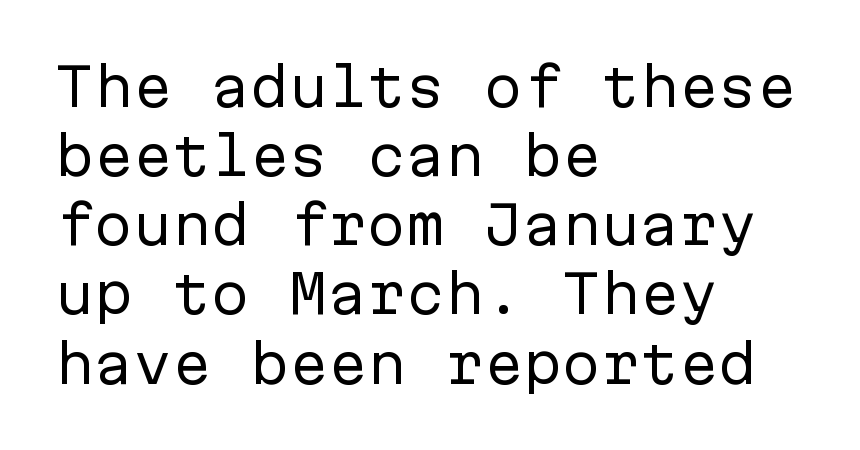
{"serif": "no", "italic": "no", "bold": "no", "weight": "regular", "width": "normal", "stroke_contrast": "low", "x_height": "medium", "monospaced": "yes", "underline": "no", "align": "left", "line_spacing": "normal", "line_spacing_ratio": 1.33, "letter_spacing": "normal", "letter_spacing_em": 0.0, "glyph_px": 52}
